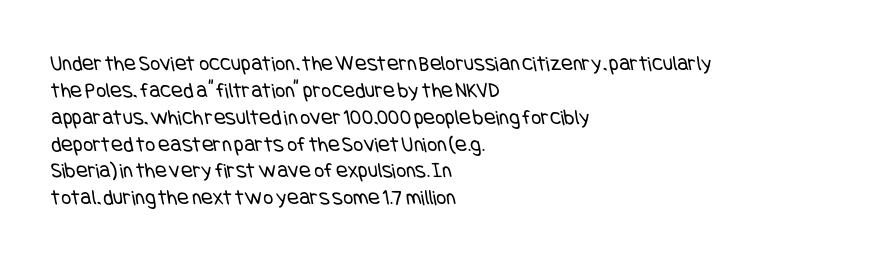
Q: Is the text bold? A: No.
Q: Is the text underlined? A: No.
Q: How is the paragraph aligned? A: Left-aligned.
Q: Is the spacing between letters normal or unusually wide? A: Normal.
